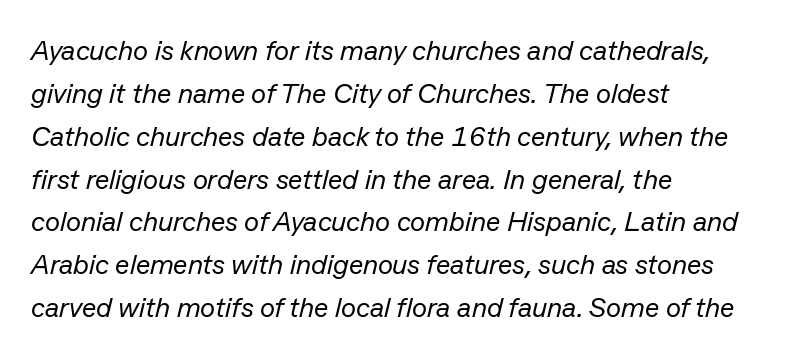
The image shows 28 px regular-weight type, italic (leaning right); set left-aligned, normal line spacing (1.53x), normal letter spacing, not underlined; low stroke contrast and a medium x-height.
